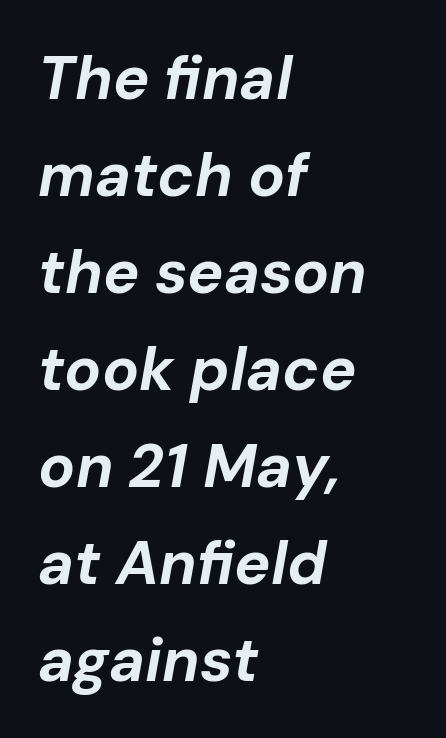
Caption: standard tracking, unaltered. Does the lettering tilt? It does — this is italic. Weight: bold. This block has exactly the height ordinary leading produces.
